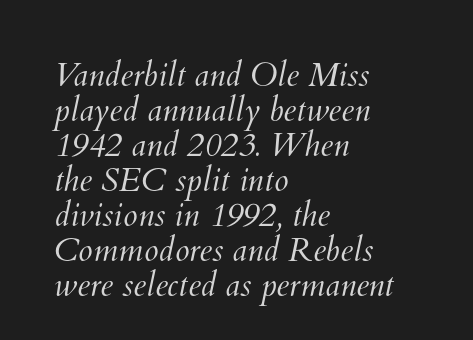
The image shows 33 px light type; set left-aligned, tight line spacing (1.06x), normal letter spacing, not underlined; medium stroke contrast and a small x-height.
